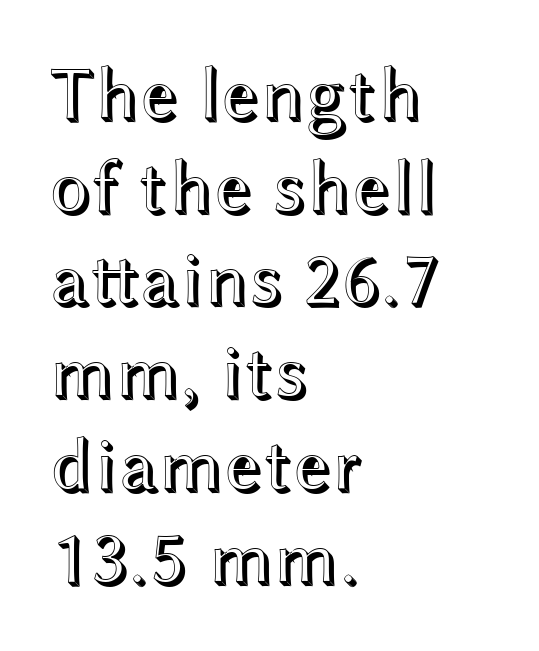
{"italic": "no", "width": "wide", "x_height": "medium", "monospaced": "no", "underline": "no", "align": "left", "line_spacing_ratio": 1.22, "letter_spacing": "normal", "letter_spacing_em": 0.0, "glyph_px": 76}
